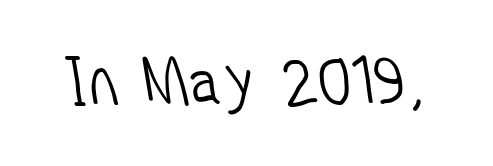
Type style note: lacks serifs. The rendering uses natural spacing where letterforms have individual widths. Think standard paragraph weight, or any step lighter than that. Check the space under the baseline: it is left empty. Here the glyphs are tracked normally, forming tight word shapes.
